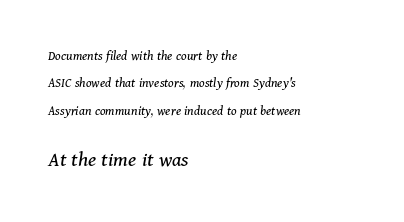
The rendering enlarges the type as you move from the upper chunk to the lower. The type is set solid horizontally, with unmodified tracking. The glyphs are unaccompanied by any horizontal stroke below them. Whoever set this chose breathing room over compactness in the vertical rhythm.
